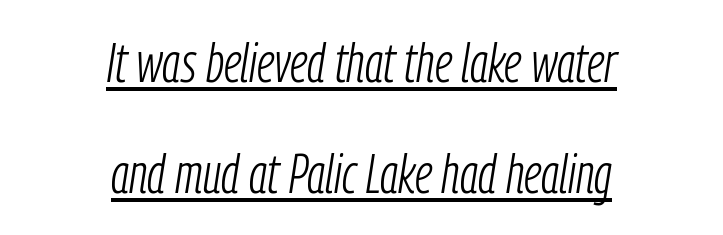
{"italic": "yes", "lean": "right", "slant_degrees": 9, "bold": "no", "weight": "light", "width": "condensed", "stroke_contrast": "low", "x_height": "medium", "monospaced": "no", "underline": "yes", "align": "center", "line_spacing": "loose", "line_spacing_ratio": 2.05, "letter_spacing": "normal", "letter_spacing_em": 0.0, "glyph_px": 54}
